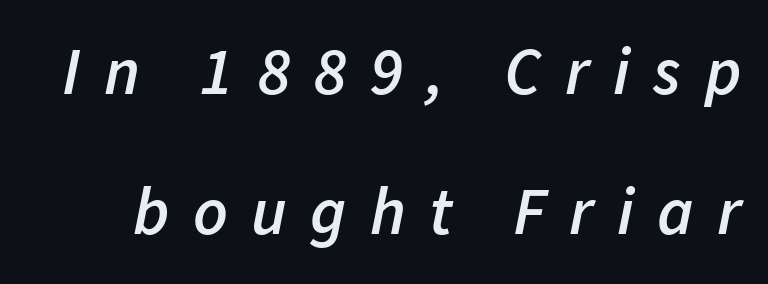
Q: Is the text bold? A: Semi-bold.
Q: Is the text italic (slanted)? A: Yes, it leans right by about 11 degrees.
Q: Is the text underlined? A: No.
Q: Is the spacing between letters normal or unusually wide? A: Unusually wide.
Q: Is the spacing between lines tight, normal or loose? A: Loose.
Q: Width (condensed, normal, or wide)? A: Normal.
Q: Stroke contrast? A: Low.
Q: x-height? A: Medium.
Q: Monospaced? A: No.
